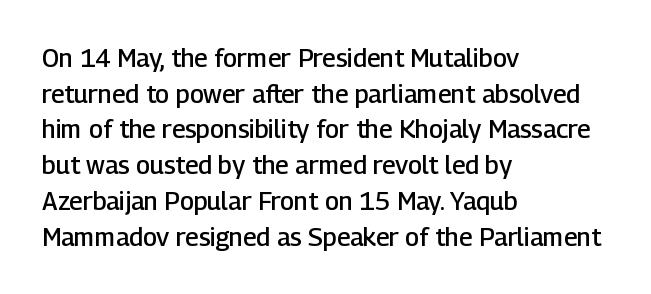
Q: Is the text bold? A: Semi-bold.
Q: Is the text italic (slanted)? A: No, it is upright.
Q: Is the text underlined? A: No.
Q: How is the paragraph aligned? A: Left-aligned.
Q: Is the spacing between letters normal or unusually wide? A: Normal.
Q: Is the spacing between lines tight, normal or loose? A: Normal.
